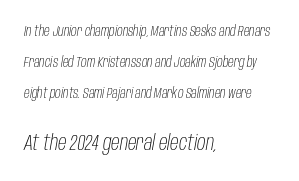
The image shows 21 px text type, italic (leaning right); set left-aligned, loose line spacing (2.2x), normal letter spacing, not underlined; the second (bottom) block is 1.5x larger.
